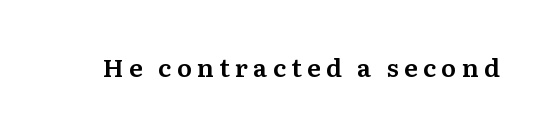
Q: Is the text italic (slanted)? A: No, it is upright.
Q: Is the text underlined? A: No.
Q: Is the spacing between letters normal or unusually wide? A: Unusually wide.
